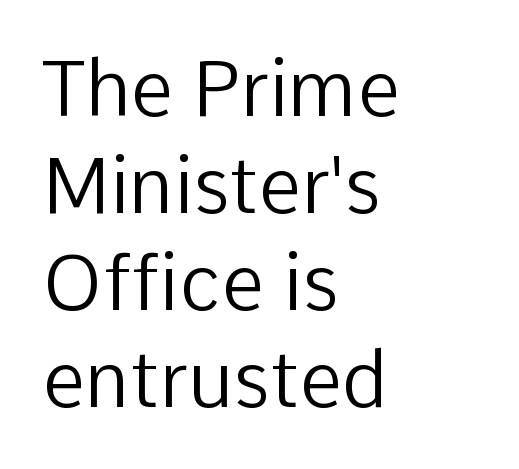
{"serif": "no", "italic": "no", "bold": "no", "weight": "regular", "width": "normal", "stroke_contrast": "low", "x_height": "medium", "monospaced": "no", "underline": "no", "align": "left", "line_spacing": "normal", "line_spacing_ratio": 1.26, "letter_spacing": "normal", "letter_spacing_em": 0.0, "glyph_px": 77}
